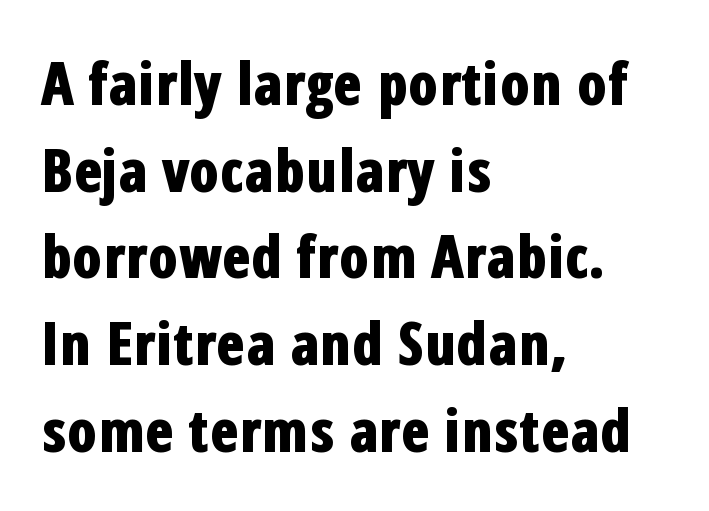
The image shows 59 px bold, condensed sans-serif type, upright; set left-aligned, normal line spacing (1.47x), normal letter spacing, not underlined; low stroke contrast and a medium x-height.
